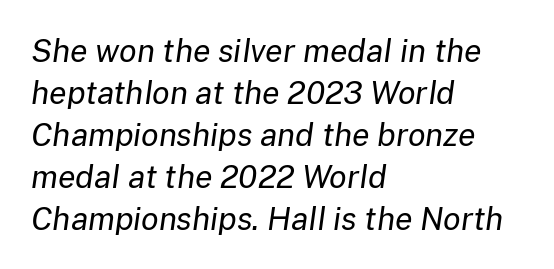
The vertical gap from one line to the next is medium. What stands out about the letter spacing? Nothing — it is the standard amount. The baseline area is clear. Is this a fixed-width face? No — the glyphs have proportional, varying widths.
